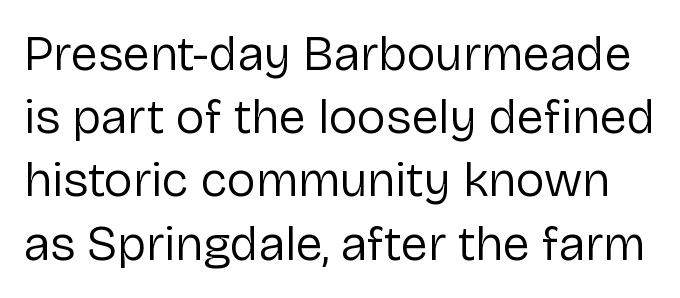
Q: Is the text bold? A: No.
Q: Is the text italic (slanted)? A: No, it is upright.
Q: Is the typeface a serif or a sans-serif typeface? A: Sans-serif.
Q: Is the text underlined? A: No.
Q: Is the spacing between letters normal or unusually wide? A: Normal.
Q: Is the spacing between lines tight, normal or loose? A: Normal.
Q: Width (condensed, normal, or wide)? A: Normal.
Q: Stroke contrast? A: Low.
Q: x-height? A: Medium.
Q: Monospaced? A: No.
